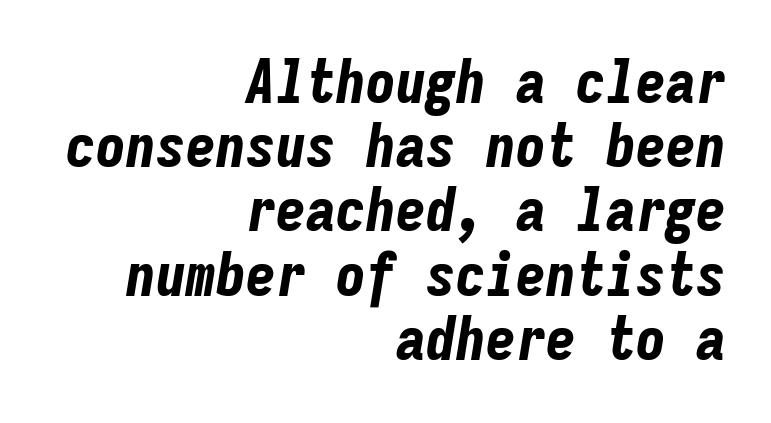
The gap between lines stays unmarked. Note the uniform advance width — an 'i' takes as much space as an 'm'. Is the type bold? Yes — the strokes are clearly thick and heavy. Baseline-to-baseline distance is barely more than the letter height.
